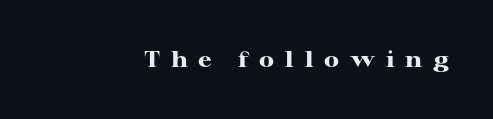
The foot of each line stays bare and open. What stands out about the letter spacing? Its width — letters are far apart. Nope, not italic — everything's standing straight. Its strokes are broad and dark, the hallmark of bold type.
